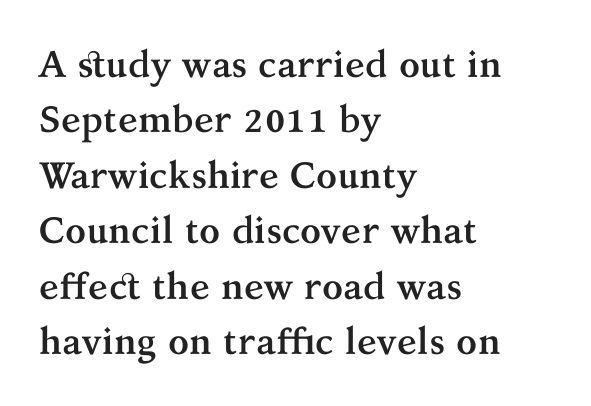
Glyph-to-glyph distance matches everyday printed text. Does the type have serifs? Yes, each stem ends in a small foot. Unmarked baselines from the first word to the last. The lines are quadded left. Heavy-handed strokes throughout: this text is bold.
